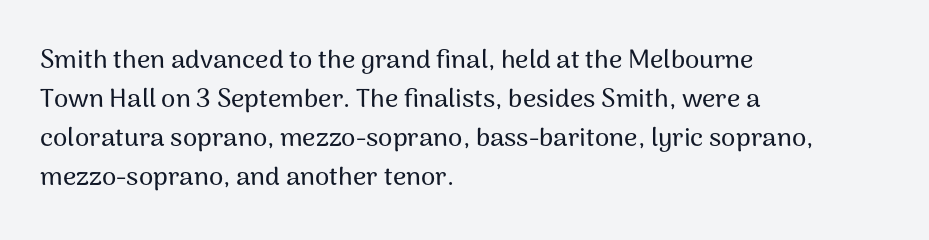
The compositor pushed each line to the left boundary. Every stem runs plumb, perpendicular to the baseline. This sample keeps an unexceptional amount of space between lines. Here the glyphs are tracked normally, forming tight word shapes. Descender tails drop into unmarked territory.
